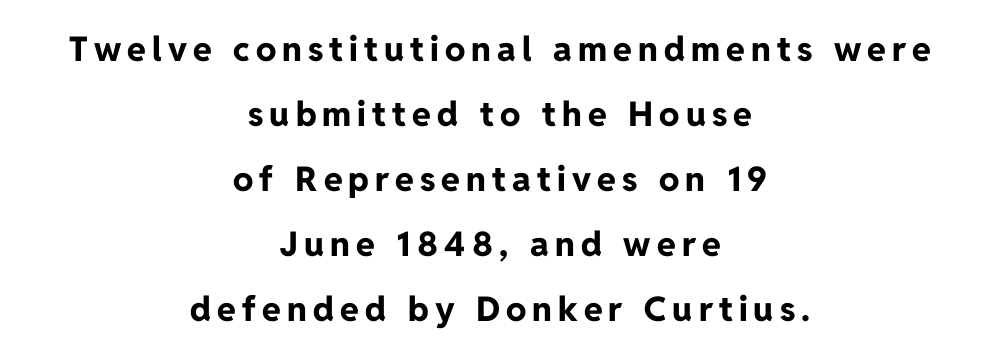
Words float on clear page, feet unadorned. The letters stand upright; this is a roman face. These lines are rendered in a variable-pitch font. Each new line begins a long way beneath the previous one. Regarding serifs, this sample does without them. Compared with an ordinary text face, these strokes are far heavier — a full bold.
